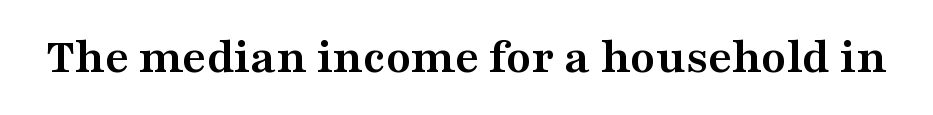
Q: Is the text bold? A: Yes.
Q: Is the text italic (slanted)? A: No, it is upright.
Q: Is the typeface a serif or a sans-serif typeface? A: Serif.
Q: Is the text underlined? A: No.
Q: Is the spacing between letters normal or unusually wide? A: Normal.
Q: Width (condensed, normal, or wide)? A: Wide.
Q: Stroke contrast? A: Medium.
Q: x-height? A: Medium.
Q: Monospaced? A: No.
